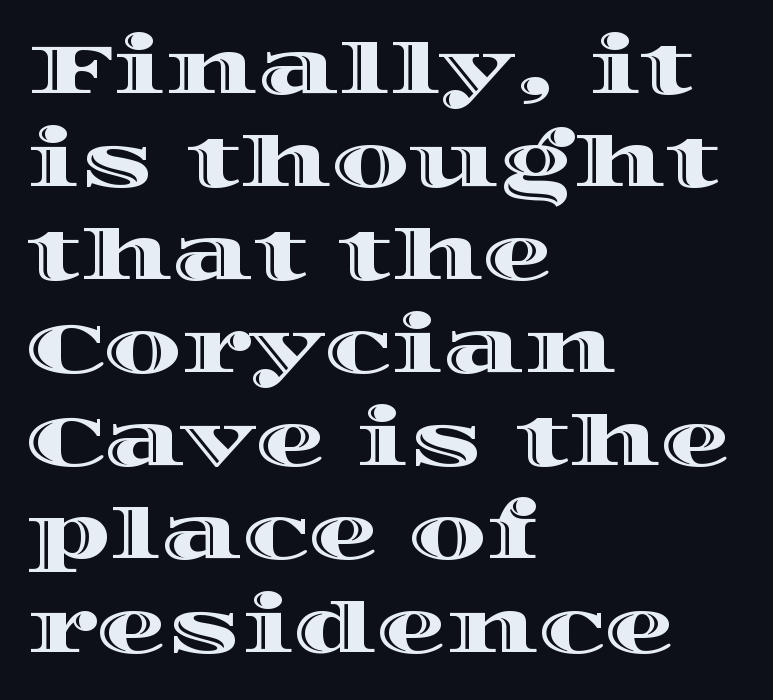
The image shows 70 px wide type, upright; set left-aligned, normal line spacing (1.33x), normal letter spacing, not underlined; a large x-height.
